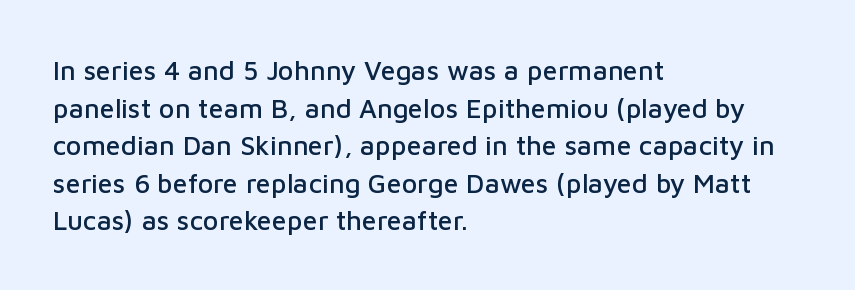
{"italic": "no", "underline": "no", "align": "left", "line_spacing": "normal", "line_spacing_ratio": 1.39, "letter_spacing": "normal", "letter_spacing_em": 0.0, "glyph_px": 27}
